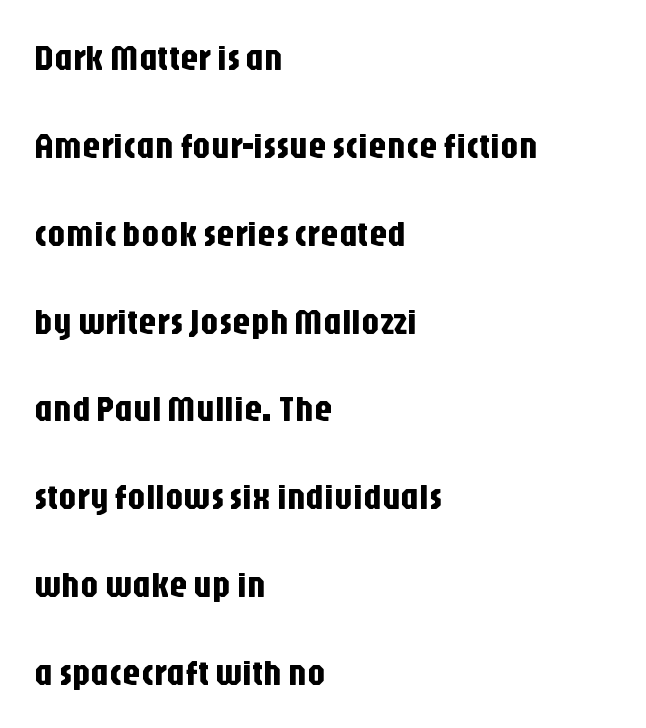
Q: Is the text italic (slanted)? A: No, it is upright.
Q: Is the typeface a serif or a sans-serif typeface? A: Sans-serif.
Q: Is the text underlined? A: No.
Q: How is the paragraph aligned? A: Left-aligned.
Q: Is the spacing between letters normal or unusually wide? A: Normal.
Q: Is the spacing between lines tight, normal or loose? A: Loose.
Q: Width (condensed, normal, or wide)? A: Condensed.
Q: Stroke contrast? A: Low.
Q: x-height? A: Large.
Q: Monospaced? A: No.
